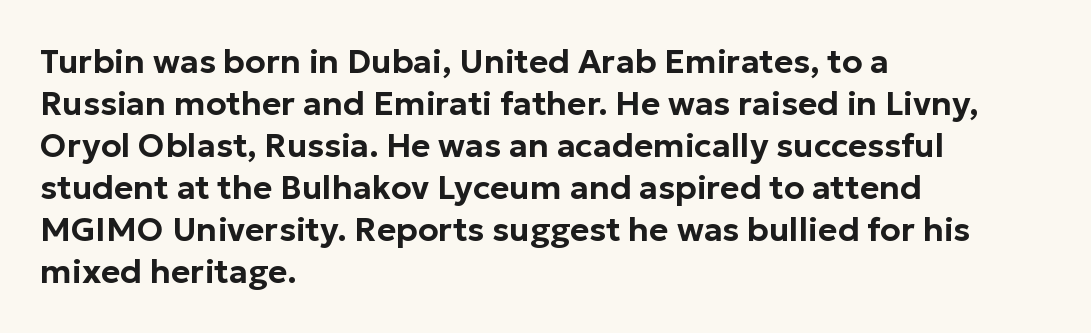
Q: Is the text italic (slanted)? A: No, it is upright.
Q: Is the typeface a serif or a sans-serif typeface? A: Sans-serif.
Q: Is the text underlined? A: No.
Q: How is the paragraph aligned? A: Left-aligned.
Q: Is the spacing between letters normal or unusually wide? A: Normal.
Q: Is the spacing between lines tight, normal or loose? A: Normal.
Q: Width (condensed, normal, or wide)? A: Normal.
Q: Stroke contrast? A: Low.
Q: x-height? A: Medium.
Q: Monospaced? A: No.
